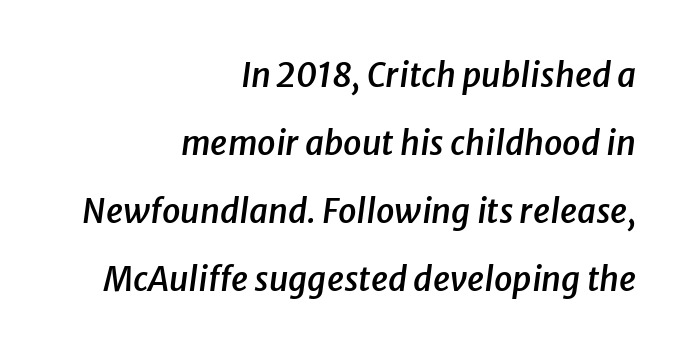
Q: Is the text bold? A: Semi-bold.
Q: Is the text italic (slanted)? A: Yes, it leans right by about 8 degrees.
Q: Is the text underlined? A: No.
Q: How is the paragraph aligned? A: Right-aligned.
Q: Is the spacing between letters normal or unusually wide? A: Normal.
Q: Is the spacing between lines tight, normal or loose? A: Loose.
Q: Width (condensed, normal, or wide)? A: Normal.
Q: Stroke contrast? A: Low.
Q: x-height? A: Medium.
Q: Monospaced? A: No.
